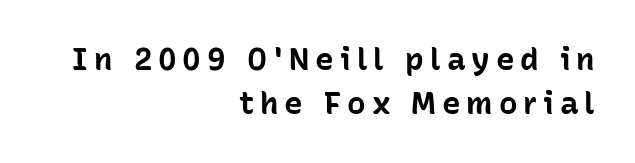
{"serif": "no", "italic": "no", "bold": "yes", "weight": "bold", "width": "normal", "stroke_contrast": "low", "x_height": "medium", "monospaced": "no", "underline": "no", "align": "right", "line_spacing": "normal", "line_spacing_ratio": 1.42, "glyph_px": 31}
